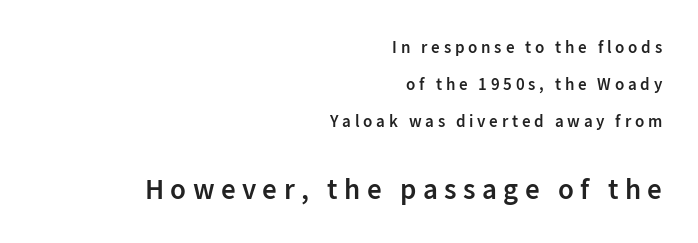
{"serif": "no", "italic": "no", "bold": "semi", "weight": "semibold", "width": "normal", "stroke_contrast": "low", "x_height": "medium", "monospaced": "no", "underline": "no", "align": "right", "line_spacing": "loose", "line_spacing_ratio": 2.17, "letter_spacing": "wide", "letter_spacing_em": 0.22, "larger_block": "second", "size_ratio": 1.71, "glyph_px": 29}
